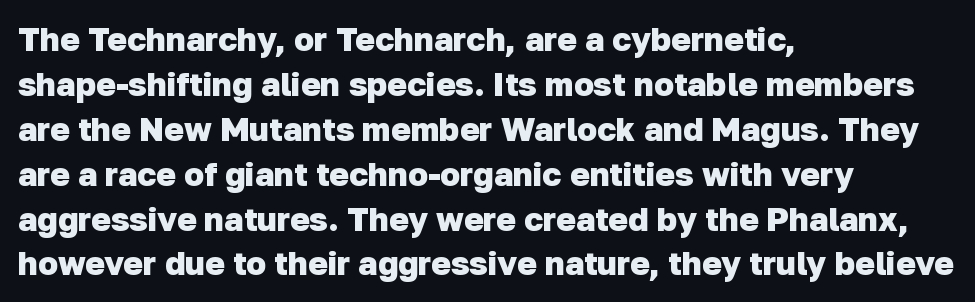
Q: Is the text bold? A: Yes.
Q: Is the typeface a serif or a sans-serif typeface? A: Sans-serif.
Q: Is the text underlined? A: No.
Q: How is the paragraph aligned? A: Left-aligned.
Q: Is the spacing between letters normal or unusually wide? A: Normal.
Q: Is the spacing between lines tight, normal or loose? A: Normal.
Q: Width (condensed, normal, or wide)? A: Normal.
Q: Stroke contrast? A: Low.
Q: x-height? A: Medium.
Q: Monospaced? A: No.
